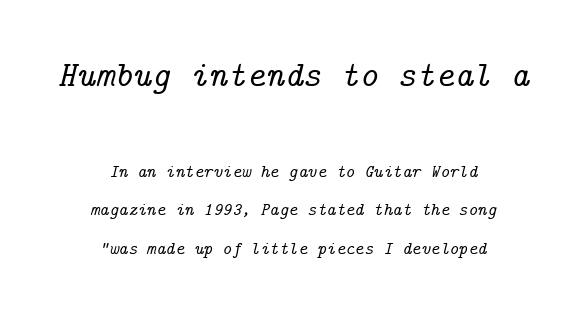
The image shows 36 px serif type, italic (leaning right); set centered, loose line spacing (2.14x), normal letter spacing, not underlined; the first (top) block is 2.0x larger; low stroke contrast and a medium x-height.
